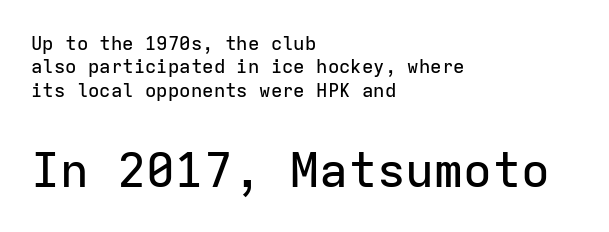
Typesetter's note — lower block bumped up in size, upper block left smaller. Are there feet on the stems? There aren't — it's a sans. This rendering uses left alignment, leaving the right contour irregular. A typesetter would call this monospace, since all characters share one set width.
